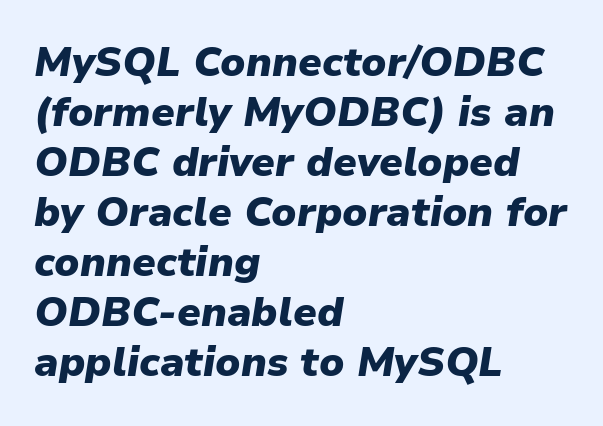
Q: Is the text bold? A: Yes.
Q: Is the text italic (slanted)? A: Yes, it leans right by about 9 degrees.
Q: Is the text underlined? A: No.
Q: How is the paragraph aligned? A: Left-aligned.
Q: Is the spacing between letters normal or unusually wide? A: Normal.
Q: Width (condensed, normal, or wide)? A: Normal.
Q: Stroke contrast? A: Low.
Q: x-height? A: Medium.
Q: Monospaced? A: No.
